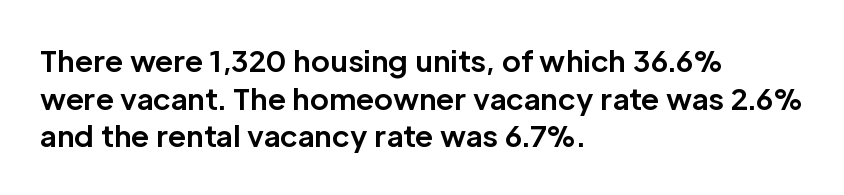
A typesetter would call this proportional, since set widths differ per character. Here the glyphs are tracked normally, forming tight word shapes. Pretty heavy lettering here — definitely bold. Each row of text sits above clean, open space. Nope, no serifs anywhere on these letters.
